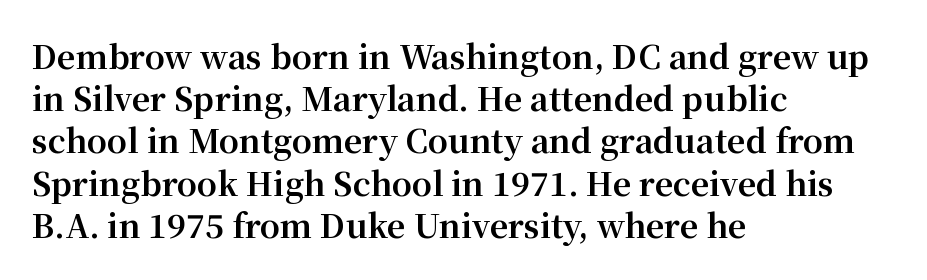
Each letter's strokes conclude with small projecting serifs. Unmarked baselines from the first word to the last. These lines carry a lot of weight — the face is fully bold. All the whitespace from short lines collects on the right.
